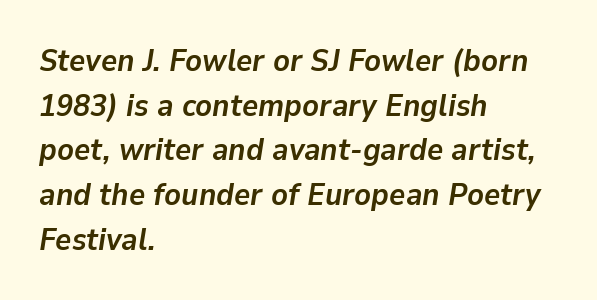
Designer's note — italics engaged. Spacing between characters is what you'd get straight out of the box. The face used here is proportionally spaced, like ordinary book or web type. Evenly set lines give the paragraph a standard silhouette. Just letters on the line, the space beneath them empty. Typesetter's note: full bold, strokes at maximum text heaviness.
